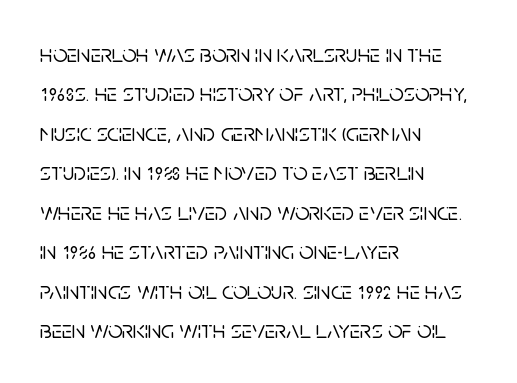
{"italic": "no", "underline": "no", "align": "left", "line_spacing": "normal", "line_spacing_ratio": 1.58, "letter_spacing": "normal", "letter_spacing_em": 0.0, "glyph_px": 25}
